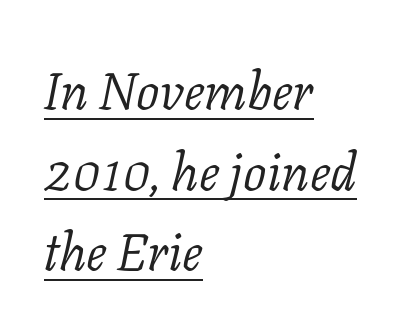
The letters sit at their default tracking, neither squeezed nor spread. Each new line begins a customary step beneath the previous one. One-word summary of the alignment: left. An italicized treatment has been applied to the whole sample.
